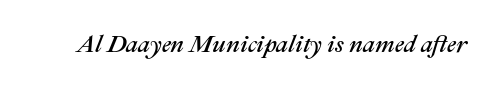
Quick note: italic. Has an underline been added? It has not. Nothing unusual about the tracking: characters are spaced as the font intends.
